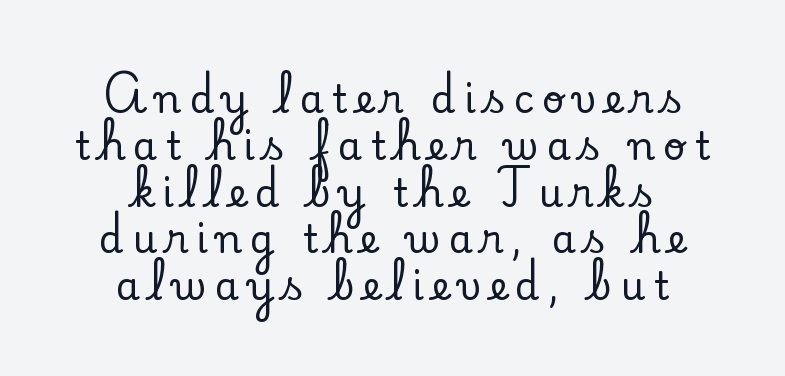
Each line is balanced around a shared central axis. Style check: upright. The line texture is sparse and dotted thanks to wide tracking. Unmarked baselines from the first word to the last. You could not count columns in this text — the font is proportionally spaced. These lines are composed in type with serifs.
